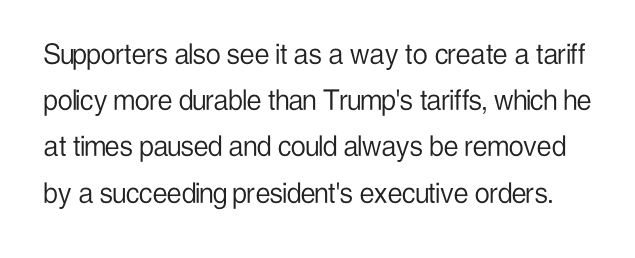
Q: Is the text bold? A: No.
Q: Is the text italic (slanted)? A: No, it is upright.
Q: Is the typeface a serif or a sans-serif typeface? A: Sans-serif.
Q: Is the text underlined? A: No.
Q: Is the spacing between letters normal or unusually wide? A: Normal.
Q: Is the spacing between lines tight, normal or loose? A: Normal.
Q: Width (condensed, normal, or wide)? A: Condensed.
Q: Stroke contrast? A: Low.
Q: x-height? A: Medium.
Q: Monospaced? A: No.
